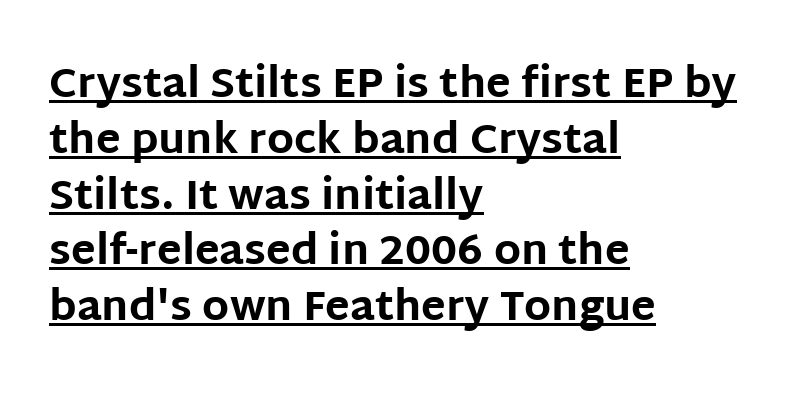
The letters advance in unequal steps, a hallmark of proportional type. Chunky letters — that's bold for sure. Serifs: no, the terminals of the letterforms are clean. Underlining? Definitely there.
